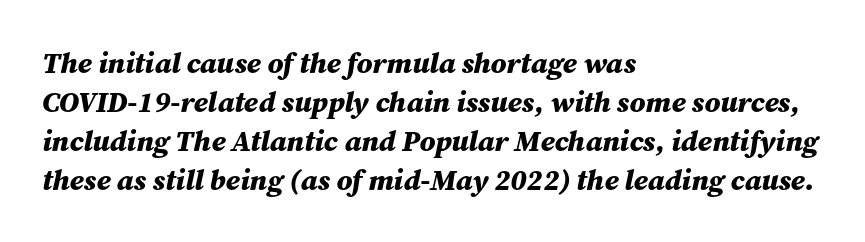
How are the letters spaced? Ordinarily, with no added tracking. Each letter keeps its own natural width here, so spacing adapts to shape. Bold? Absolutely — the strokes are thick and heavy. Interline gaps are of average width in this sample.
